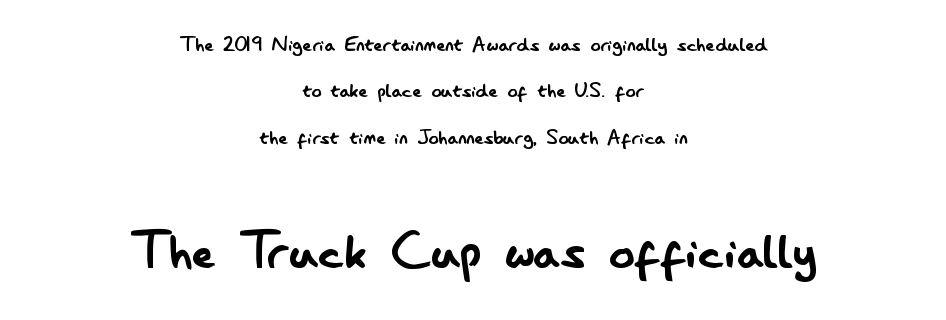
{"serif": "no", "italic": "no", "bold": "no", "weight": "regular", "width": "condensed", "stroke_contrast": "low", "x_height": "small", "monospaced": "no", "underline": "no", "align": "center", "line_spacing_ratio": 1.86, "letter_spacing": "normal", "letter_spacing_em": 0.0, "larger_block": "second", "size_ratio": 2.52, "glyph_px": 63}
